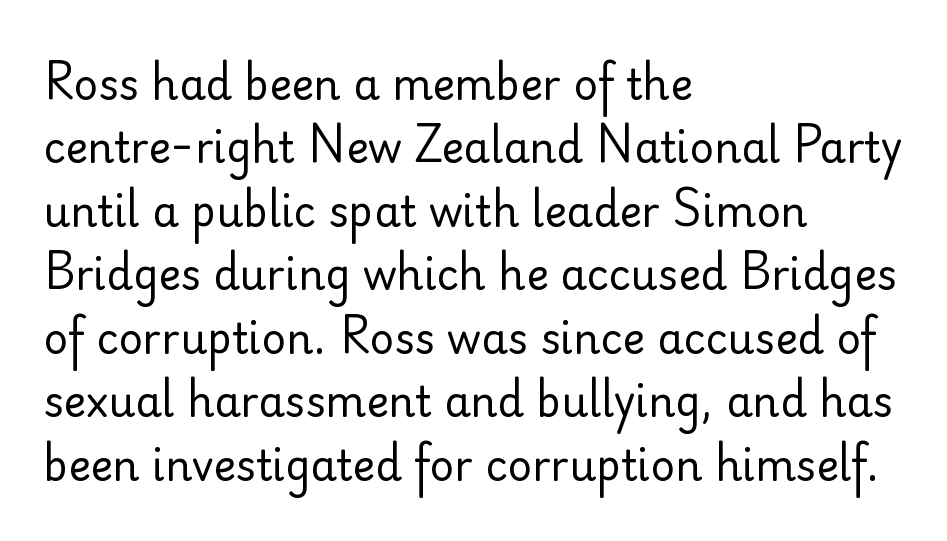
The foot of each line stays bare and open. Is this a sans? Yes — the strokes have no serifs. All the whitespace from short lines collects on the right. Summary of vertical rhythm: regular, with standard interline spacing.
